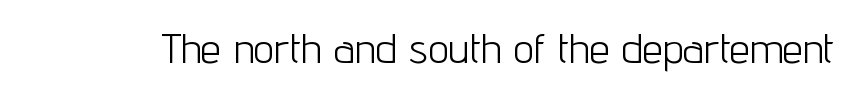
The image shows 41 px light, condensed sans-serif type, upright; set normal letter spacing, not underlined; low stroke contrast and a medium x-height.
